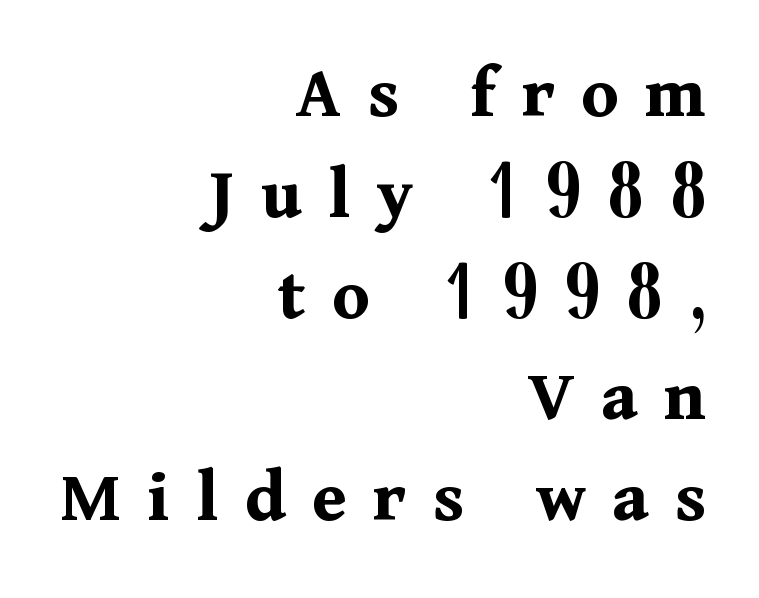
Q: Is the text bold? A: Yes.
Q: Is the text italic (slanted)? A: No, it is upright.
Q: Is the typeface a serif or a sans-serif typeface? A: Serif.
Q: Is the text underlined? A: No.
Q: How is the paragraph aligned? A: Right-aligned.
Q: Is the spacing between letters normal or unusually wide? A: Unusually wide.
Q: Is the spacing between lines tight, normal or loose? A: Normal.
Q: Width (condensed, normal, or wide)? A: Normal.
Q: Stroke contrast? A: Medium.
Q: x-height? A: Medium.
Q: Monospaced? A: No.
